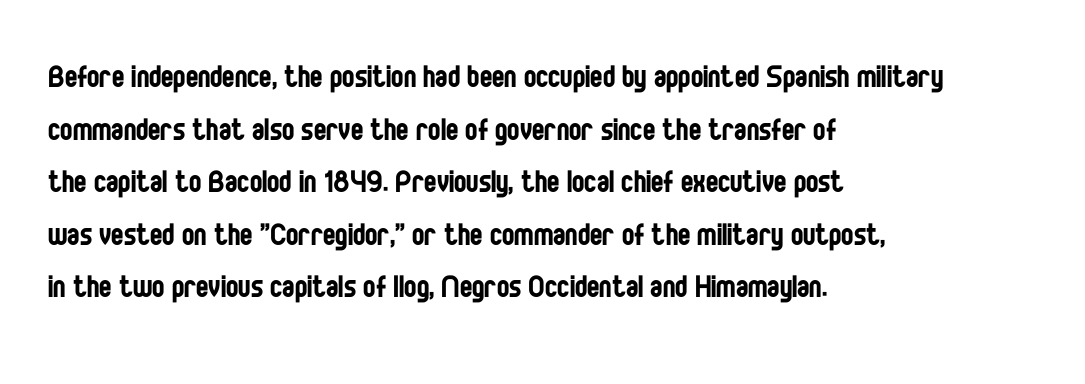
The image shows 37 px regular-weight, condensed sans-serif type, upright; set left-aligned, normal line spacing (1.42x), normal letter spacing, not underlined; low stroke contrast and a large x-height.
